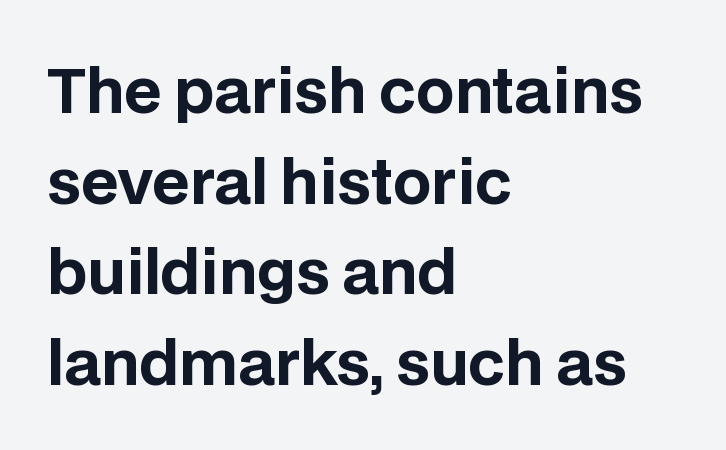
{"serif": "no", "italic": "no", "bold": "yes", "weight": "bold", "width": "normal", "stroke_contrast": "low", "x_height": "large", "monospaced": "no", "underline": "no", "align": "left", "line_spacing": "normal", "line_spacing_ratio": 1.51, "letter_spacing": "normal", "letter_spacing_em": 0.0, "glyph_px": 60}
